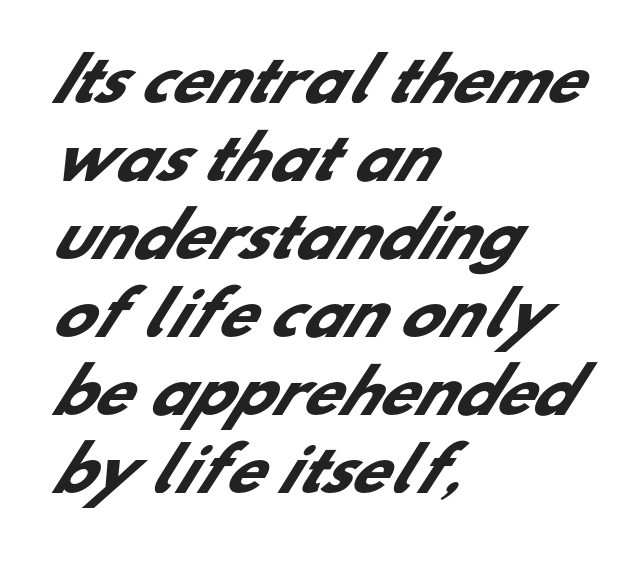
Q: Is the text bold? A: Yes.
Q: Is the typeface a serif or a sans-serif typeface? A: Sans-serif.
Q: Is the text underlined? A: No.
Q: How is the paragraph aligned? A: Left-aligned.
Q: Is the spacing between letters normal or unusually wide? A: Normal.
Q: Is the spacing between lines tight, normal or loose? A: Normal.
Q: Width (condensed, normal, or wide)? A: Normal.
Q: Stroke contrast? A: Low.
Q: x-height? A: Small.
Q: Monospaced? A: No.
